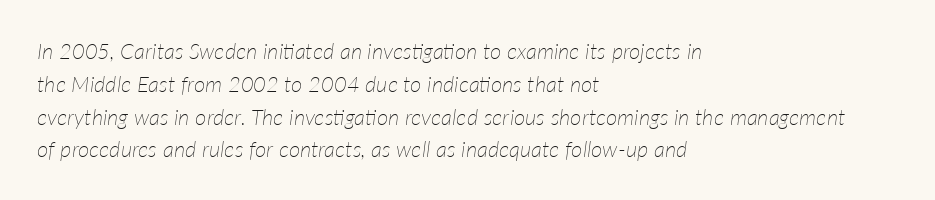
{"italic": "yes", "lean": "right", "slant_degrees": 7, "bold": "no", "underline": "no", "align": "left", "line_spacing": "normal", "line_spacing_ratio": 1.49, "letter_spacing": "normal", "letter_spacing_em": 0.0, "glyph_px": 22}
